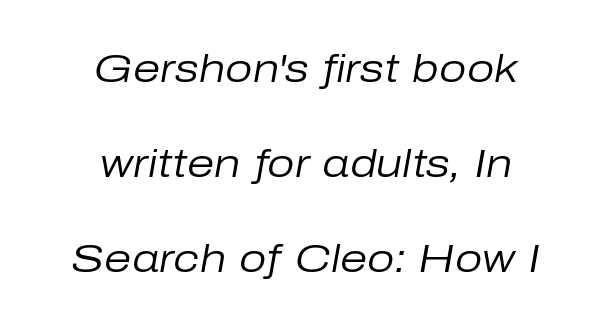
{"italic": "yes", "lean": "right", "slant_degrees": 10, "bold": "no", "weight": "regular", "width": "normal", "stroke_contrast": "low", "x_height": "medium", "monospaced": "no", "underline": "no", "align": "center", "line_spacing": "loose", "line_spacing_ratio": 2.44, "letter_spacing": "normal", "letter_spacing_em": 0.0, "glyph_px": 39}
